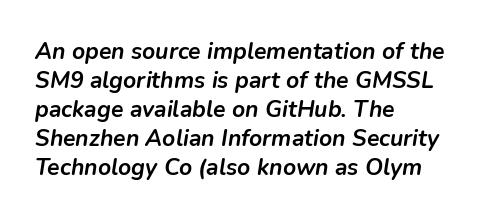
Heavy, bold letterforms. Whoever set this chose a conventional vertical rhythm. All the whitespace from short lines collects on the right. The glyphs look as if they've been sheared to an angle. Each word holds together tightly as a unit, with standard inter-letter gaps.
